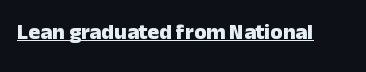
Q: Is the text bold? A: Yes.
Q: Is the text italic (slanted)? A: No, it is upright.
Q: Is the text underlined? A: Yes.
Q: Is the spacing between letters normal or unusually wide? A: Normal.
